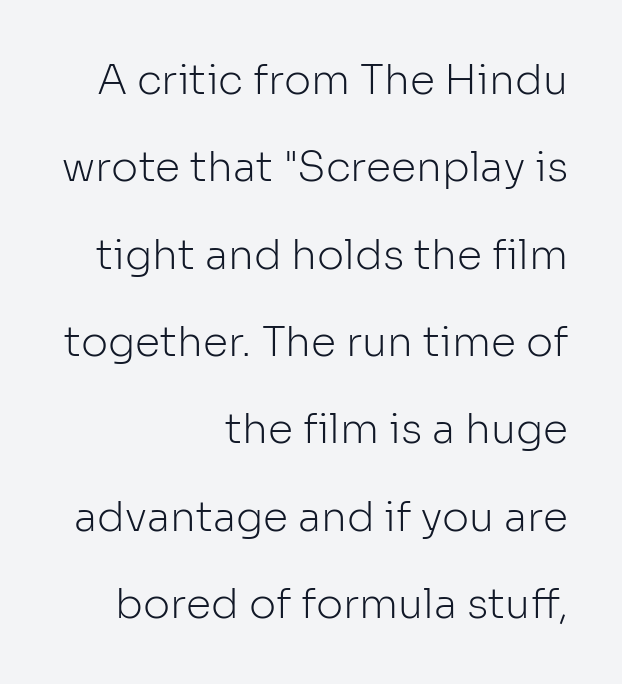
{"serif": "no", "italic": "no", "bold": "no", "weight": "light", "width": "normal", "stroke_contrast": "low", "x_height": "medium", "monospaced": "no", "underline": "no", "align": "right", "line_spacing": "loose", "line_spacing_ratio": 2.13, "letter_spacing": "normal", "letter_spacing_em": 0.0, "glyph_px": 41}
